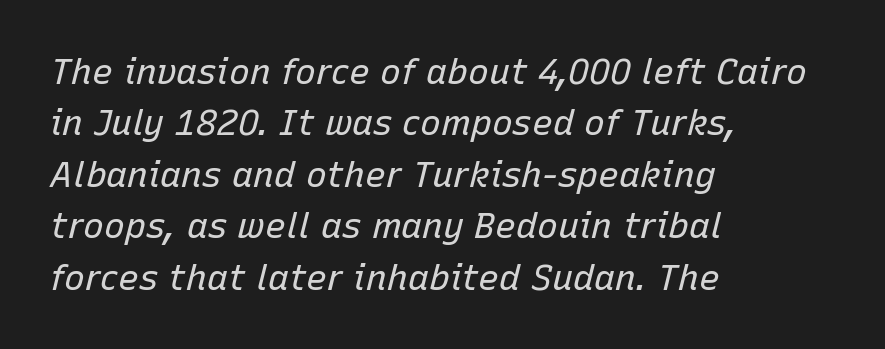
{"italic": "yes", "lean": "right", "slant_degrees": 15, "bold": "no", "weight": "regular", "width": "normal", "stroke_contrast": "low", "x_height": "medium", "monospaced": "no", "underline": "no", "align": "left", "line_spacing": "normal", "line_spacing_ratio": 1.47, "letter_spacing": "normal", "letter_spacing_em": 0.0, "glyph_px": 35}
